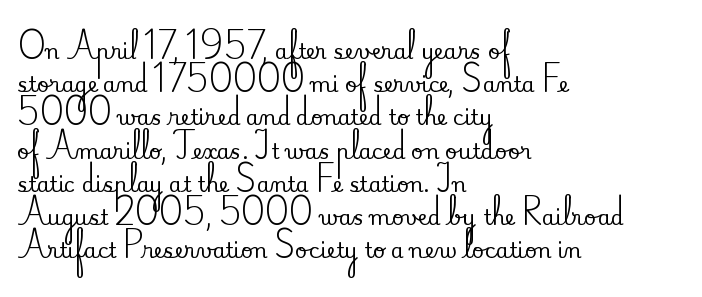
Q: Is the text italic (slanted)? A: No, it is upright.
Q: Is the text underlined? A: No.
Q: How is the paragraph aligned? A: Left-aligned.
Q: Is the spacing between letters normal or unusually wide? A: Normal.
Q: Is the spacing between lines tight, normal or loose? A: Normal.
